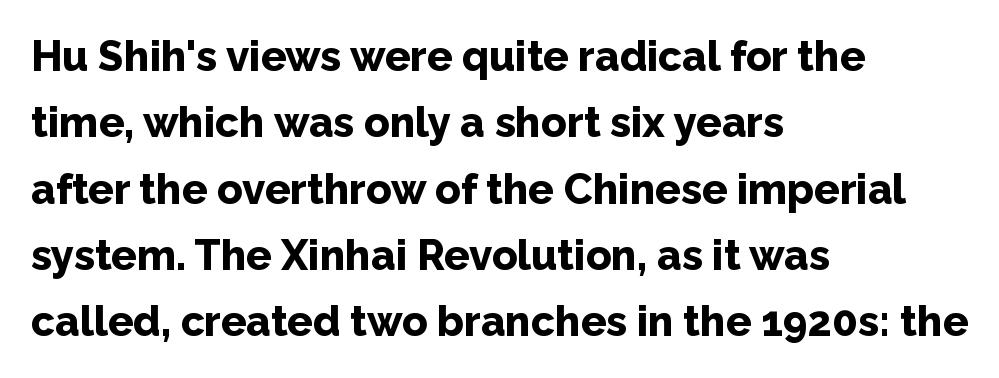
Q: Is the text bold? A: Yes.
Q: Is the text italic (slanted)? A: No, it is upright.
Q: Is the typeface a serif or a sans-serif typeface? A: Sans-serif.
Q: Is the text underlined? A: No.
Q: How is the paragraph aligned? A: Left-aligned.
Q: Is the spacing between letters normal or unusually wide? A: Normal.
Q: Is the spacing between lines tight, normal or loose? A: Normal.
Q: Width (condensed, normal, or wide)? A: Normal.
Q: Stroke contrast? A: Low.
Q: x-height? A: Medium.
Q: Monospaced? A: No.
